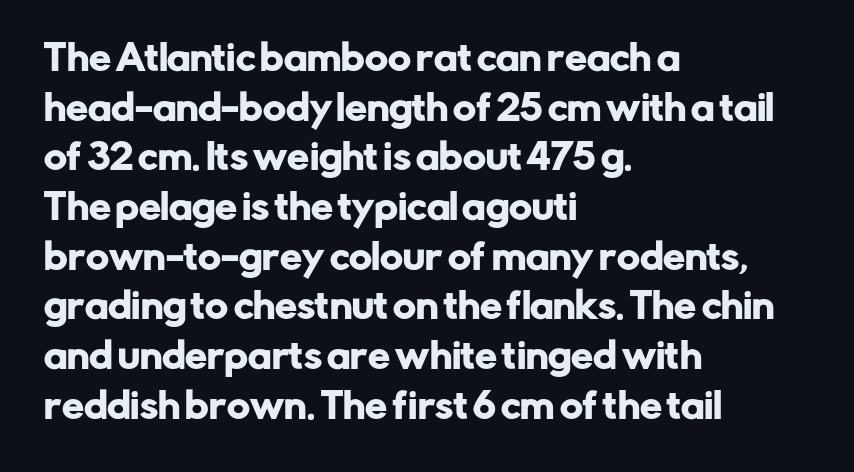
Whoever set this chose a conventional vertical rhythm. Spacing verdict: proportional, widths tailored to each character. Teacher's note: observe the even left margin — that is flush-left alignment. This sample uses a sans-serif face. The gaps between neighbouring characters are ordinary and unremarkable. The gap between lines stays unmarked.
